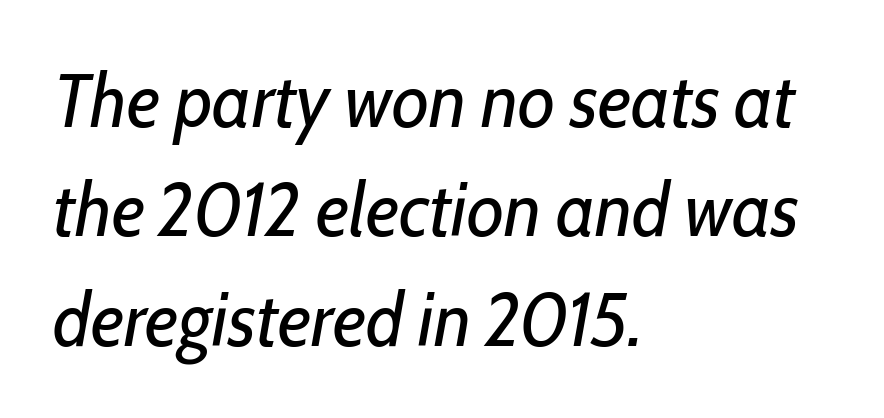
Q: Is the text bold? A: No.
Q: Is the text italic (slanted)? A: Yes, it leans right by about 10 degrees.
Q: Is the text underlined? A: No.
Q: How is the paragraph aligned? A: Left-aligned.
Q: Is the spacing between letters normal or unusually wide? A: Normal.
Q: Is the spacing between lines tight, normal or loose? A: Normal.
Q: Width (condensed, normal, or wide)? A: Condensed.
Q: Stroke contrast? A: Low.
Q: x-height? A: Medium.
Q: Monospaced? A: No.
